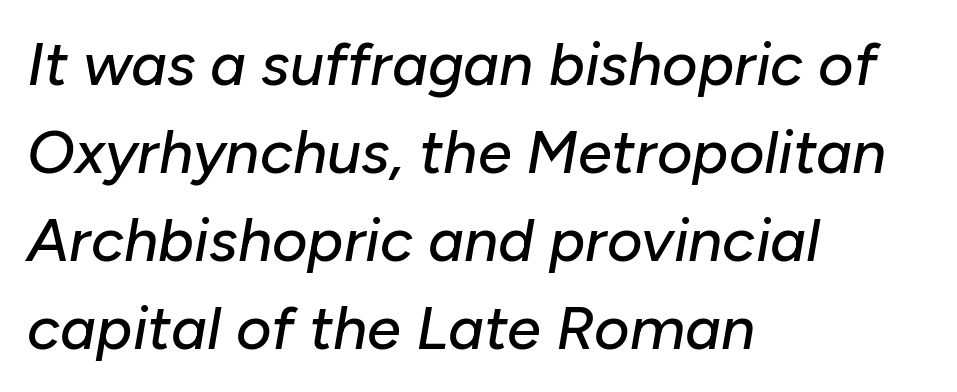
The image shows 61 px text type, italic (leaning right); set left-aligned, normal line spacing (1.44x), normal letter spacing, not underlined; low stroke contrast and a medium x-height.
